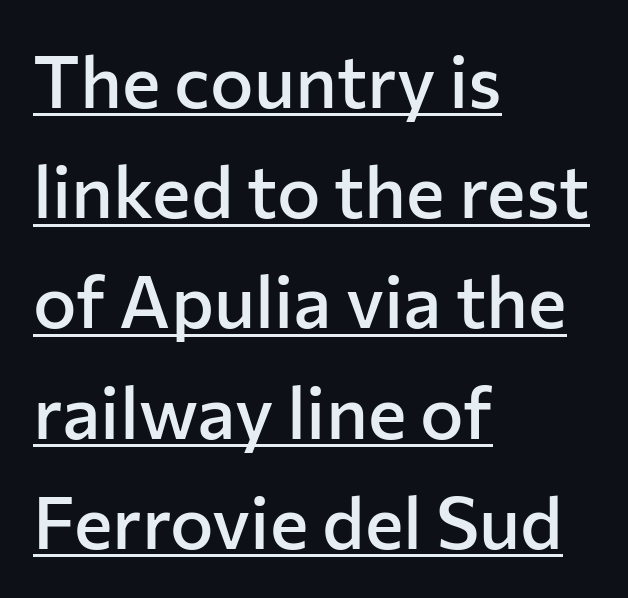
The image shows 73 px semibold sans-serif type, upright; set left-aligned, normal line spacing (1.51x), normal letter spacing, underlined; low stroke contrast and a medium x-height.
